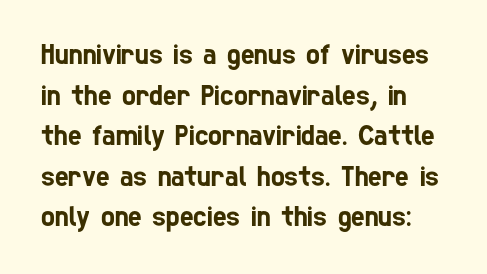
The image shows 29 px condensed sans-serif type; set normal line spacing (1.4x), normal letter spacing, not underlined; low stroke contrast and a medium x-height.
